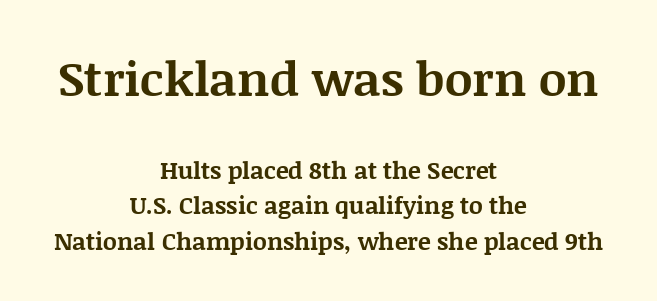
In terms of leading, this rendering sits right in the middle. Every stem runs plumb, perpendicular to the baseline. Neither beginnings nor endings align; midpoints do. The first block has been scaled up relative to the second. How heavy is the stroke? Heavy — this is a bold. Honestly, there is no underline to notice here at all.
